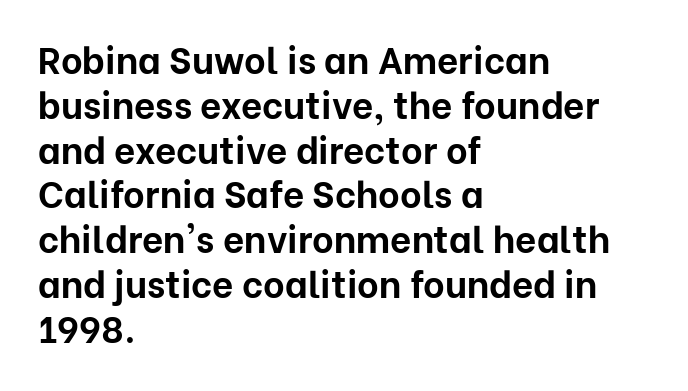
{"serif": "no", "italic": "no", "bold": "yes", "weight": "bold", "width": "normal", "stroke_contrast": "low", "x_height": "medium", "monospaced": "no", "underline": "no", "align": "left", "line_spacing_ratio": 1.21, "letter_spacing": "normal", "letter_spacing_em": 0.0, "glyph_px": 37}
